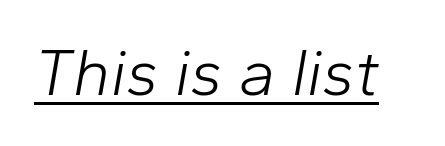
Q: Is the text bold? A: No.
Q: Is the text italic (slanted)? A: Yes, it leans right by about 10 degrees.
Q: Is the text underlined? A: Yes.
Q: Is the spacing between letters normal or unusually wide? A: Normal.
Q: Width (condensed, normal, or wide)? A: Normal.
Q: Stroke contrast? A: Low.
Q: x-height? A: Medium.
Q: Monospaced? A: No.
